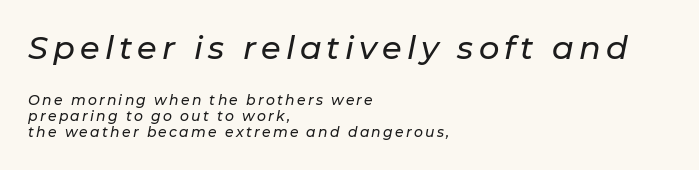
Q: Is the text italic (slanted)? A: Yes, it leans right by about 11 degrees.
Q: Is the text underlined? A: No.
Q: How is the paragraph aligned? A: Left-aligned.
Q: Which block of text is set in a larger size, the first (top) or the second (bottom)? A: The first (top) one.
Q: Width (condensed, normal, or wide)? A: Normal.
Q: Stroke contrast? A: Low.
Q: x-height? A: Medium.
Q: Monospaced? A: No.
